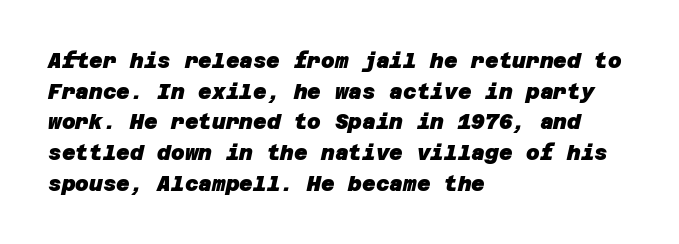
{"bold": "yes", "underline": "no", "align": "left", "line_spacing": "normal", "line_spacing_ratio": 1.46, "letter_spacing": "normal", "letter_spacing_em": 0.0, "glyph_px": 21}
